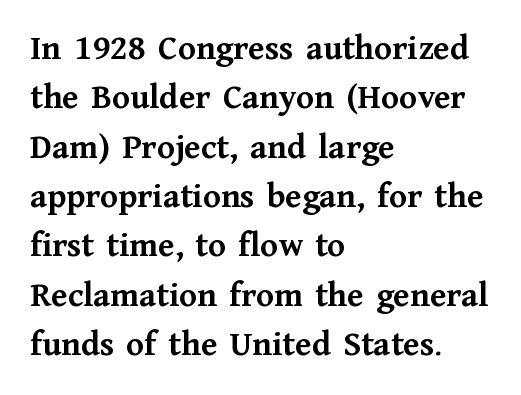
{"serif": "yes", "italic": "no", "bold": "yes", "weight": "semibold", "width": "normal", "stroke_contrast": "medium", "x_height": "medium", "monospaced": "no", "underline": "no", "align": "left", "line_spacing": "normal", "line_spacing_ratio": 1.37, "letter_spacing": "normal", "letter_spacing_em": 0.0, "glyph_px": 36}
